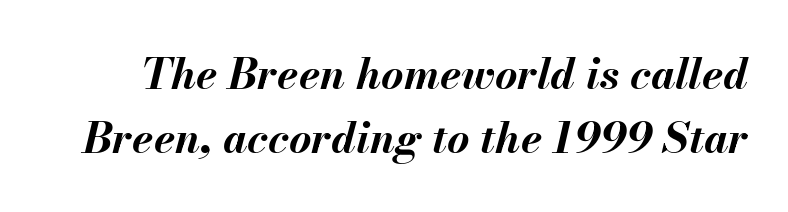
This rendering features lettering with no underline. Weight: bold. Tracking value appears to be zero — textbook default spacing. The rendering uses natural spacing where letterforms have individual widths.
